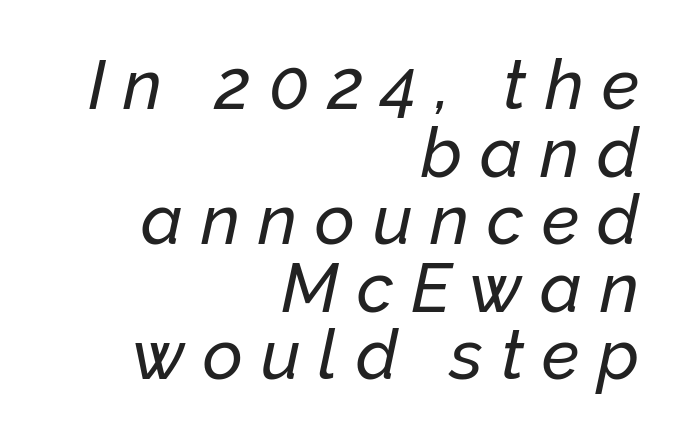
Clear beneath every line of the passage. The rendering applies a slant to the glyphs. What's the leading like? Squeezed, with rows nearly overlapping. Caption: multi-line text, flush right, ragged left. Think of a printed novel: that variable character pitch is what you see here.
